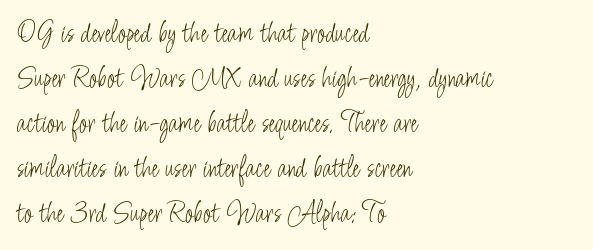
Q: Is the text bold? A: No.
Q: Is the text italic (slanted)? A: Yes.
Q: Is the typeface a serif or a sans-serif typeface? A: Sans-serif.
Q: Is the text underlined? A: No.
Q: How is the paragraph aligned? A: Left-aligned.
Q: Is the spacing between letters normal or unusually wide? A: Normal.
Q: Is the spacing between lines tight, normal or loose? A: Normal.
Q: Width (condensed, normal, or wide)? A: Condensed.
Q: Stroke contrast? A: Low.
Q: x-height? A: Small.
Q: Monospaced? A: No.
